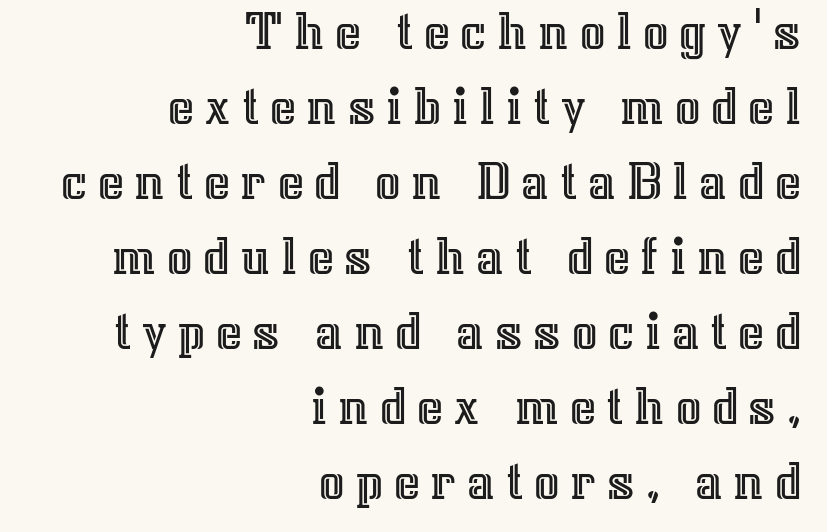
{"italic": "no", "width": "normal", "x_height": "medium", "monospaced": "no", "underline": "no", "align": "right", "line_spacing": "normal", "line_spacing_ratio": 1.34, "glyph_px": 56}
